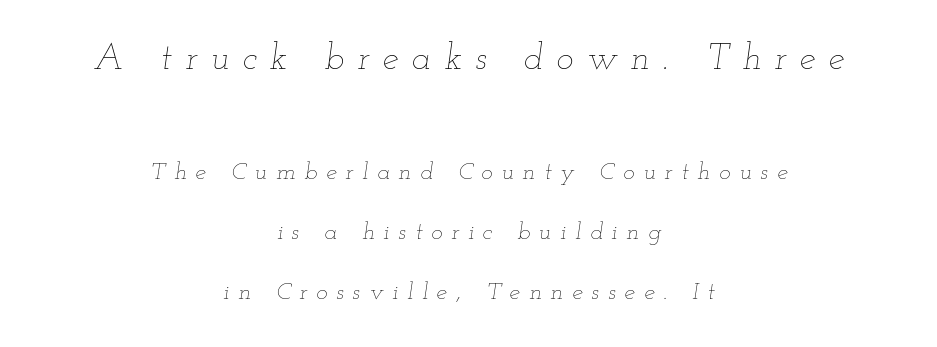
Q: Is the text bold? A: No.
Q: Is the text italic (slanted)? A: Yes, it leans right by about 12 degrees.
Q: Is the text underlined? A: No.
Q: How is the paragraph aligned? A: Centered.
Q: Is the spacing between letters normal or unusually wide? A: Unusually wide.
Q: Is the spacing between lines tight, normal or loose? A: Loose.
Q: Which block of text is set in a larger size, the first (top) or the second (bottom)? A: The first (top) one.
Q: Width (condensed, normal, or wide)? A: Wide.
Q: Stroke contrast? A: Low.
Q: x-height? A: Small.
Q: Monospaced? A: No.
